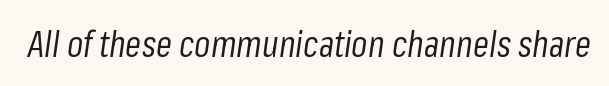
Q: Is the text bold? A: No.
Q: Is the text italic (slanted)? A: Yes, it leans right by about 8 degrees.
Q: Is the text underlined? A: No.
Q: Is the spacing between letters normal or unusually wide? A: Normal.
Q: Width (condensed, normal, or wide)? A: Condensed.
Q: Stroke contrast? A: Low.
Q: x-height? A: Medium.
Q: Monospaced? A: No.
